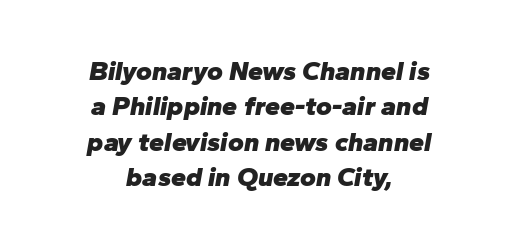
{"italic": "yes", "lean": "right", "slant_degrees": 10, "bold": "yes", "underline": "no", "align": "center", "line_spacing": "normal", "line_spacing_ratio": 1.31, "letter_spacing": "normal", "letter_spacing_em": 0.0, "glyph_px": 27}
